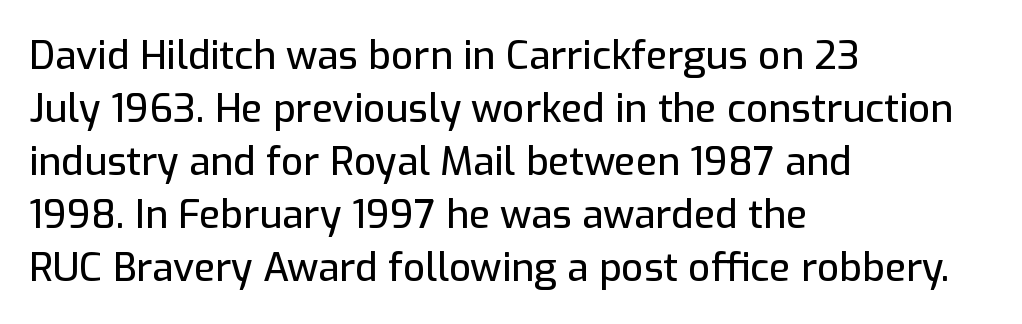
Varying glyph widths throughout — classic text-font behaviour. A sans-serif font was chosen for this passage. Anything drawn beneath the words? Only blank space. Normally led — the rows are evenly, conventionally spaced. If you drew a line through each stem, it would be perfectly vertical. The setting favours the left margin, as ordinary paragraphs usually do.
